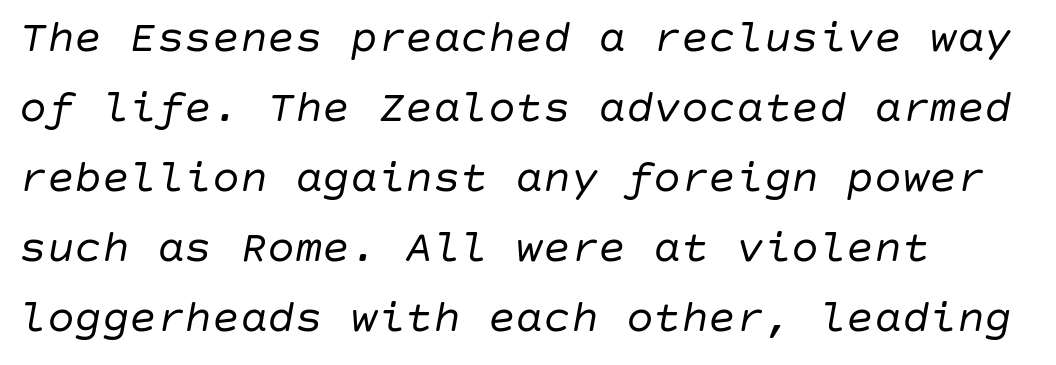
{"italic": "yes", "lean": "right", "slant_degrees": 10, "bold": "no", "weight": "regular", "width": "normal", "stroke_contrast": "low", "x_height": "large", "underline": "no", "align": "left", "line_spacing": "normal", "line_spacing_ratio": 1.52, "letter_spacing": "normal", "letter_spacing_em": 0.0, "glyph_px": 46}
